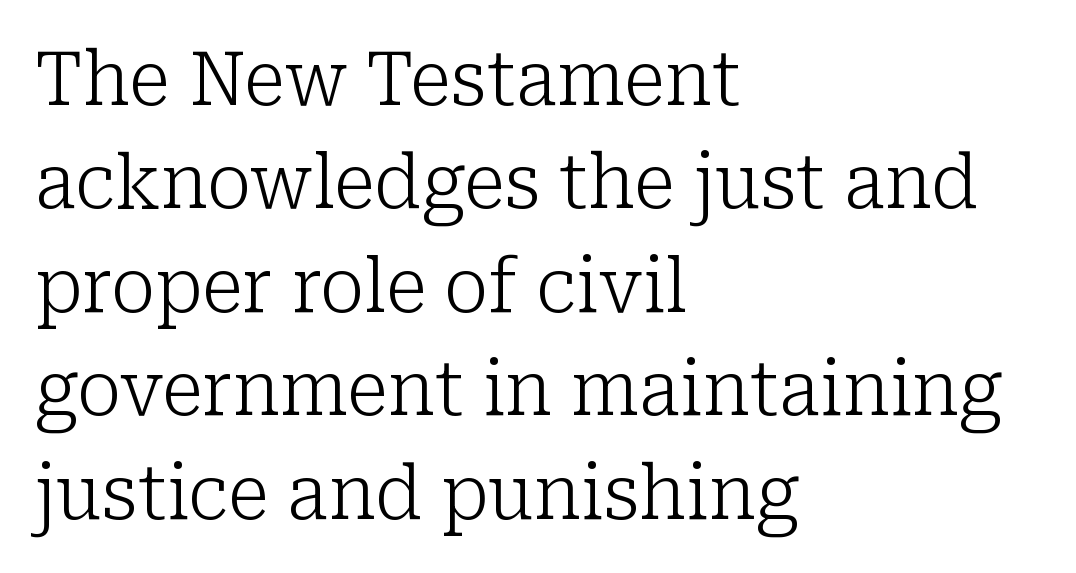
Q: Is the text bold? A: No.
Q: Is the text italic (slanted)? A: No, it is upright.
Q: Is the typeface a serif or a sans-serif typeface? A: Serif.
Q: Is the text underlined? A: No.
Q: How is the paragraph aligned? A: Left-aligned.
Q: Is the spacing between letters normal or unusually wide? A: Normal.
Q: Is the spacing between lines tight, normal or loose? A: Normal.
Q: Width (condensed, normal, or wide)? A: Normal.
Q: Stroke contrast? A: Low.
Q: x-height? A: Medium.
Q: Monospaced? A: No.
